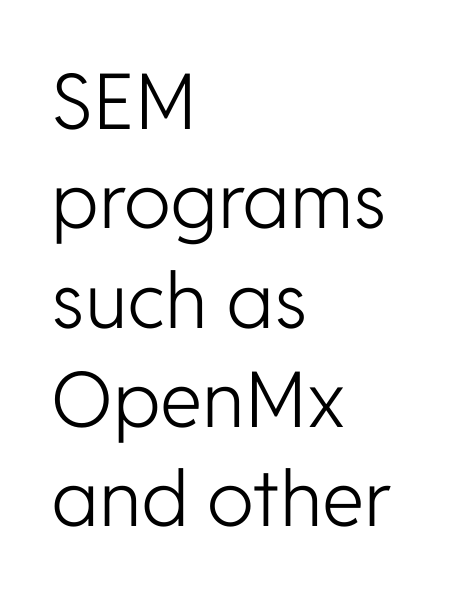
The image shows 77 px light sans-serif type, upright; set left-aligned, normal line spacing (1.29x), normal letter spacing, not underlined; low stroke contrast and a medium x-height.
